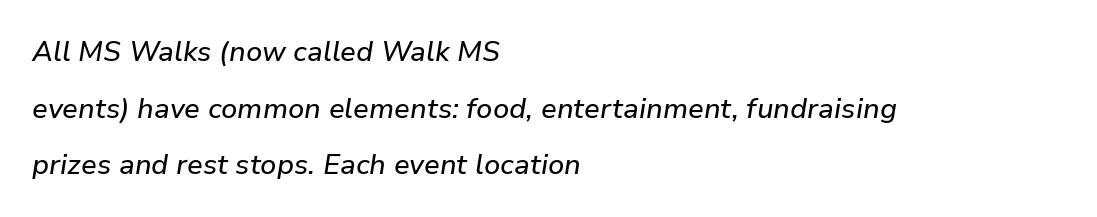
Q: Is the text italic (slanted)? A: Yes, it leans right by about 9 degrees.
Q: Is the text underlined? A: No.
Q: How is the paragraph aligned? A: Left-aligned.
Q: Is the spacing between letters normal or unusually wide? A: Normal.
Q: Is the spacing between lines tight, normal or loose? A: Loose.
Q: Width (condensed, normal, or wide)? A: Normal.
Q: Stroke contrast? A: Low.
Q: x-height? A: Medium.
Q: Monospaced? A: No.
